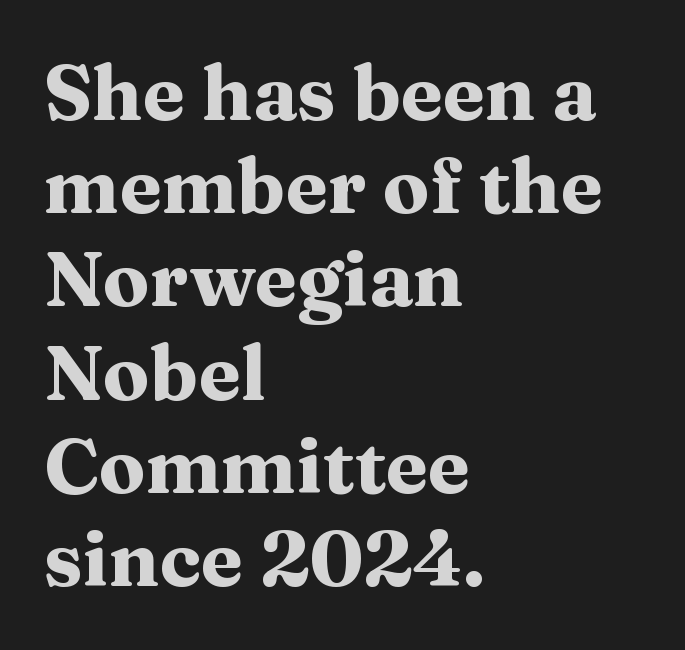
Q: Is the text bold? A: Yes.
Q: Is the text italic (slanted)? A: No, it is upright.
Q: Is the typeface a serif or a sans-serif typeface? A: Serif.
Q: Is the text underlined? A: No.
Q: How is the paragraph aligned? A: Left-aligned.
Q: Is the spacing between letters normal or unusually wide? A: Normal.
Q: Width (condensed, normal, or wide)? A: Wide.
Q: Stroke contrast? A: Medium.
Q: x-height? A: Medium.
Q: Monospaced? A: No.
